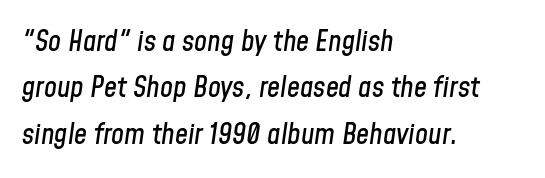
{"italic": "yes", "lean": "right", "slant_degrees": 8, "width": "condensed", "stroke_contrast": "low", "x_height": "medium", "monospaced": "no", "underline": "no", "align": "left", "line_spacing": "normal", "line_spacing_ratio": 1.6, "letter_spacing": "normal", "letter_spacing_em": 0.0, "glyph_px": 29}
